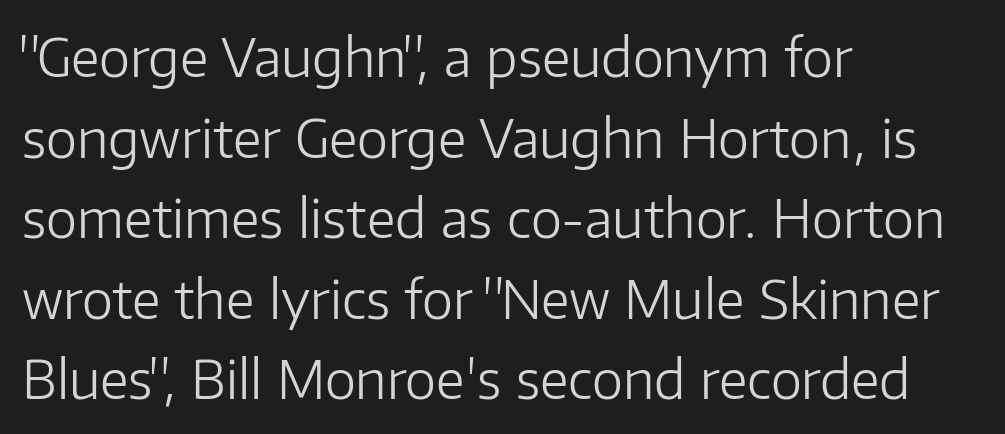
Q: Is the text bold? A: No.
Q: Is the text italic (slanted)? A: No, it is upright.
Q: Is the typeface a serif or a sans-serif typeface? A: Sans-serif.
Q: Is the text underlined? A: No.
Q: How is the paragraph aligned? A: Left-aligned.
Q: Is the spacing between letters normal or unusually wide? A: Normal.
Q: Is the spacing between lines tight, normal or loose? A: Normal.
Q: Width (condensed, normal, or wide)? A: Normal.
Q: Stroke contrast? A: Low.
Q: x-height? A: Medium.
Q: Monospaced? A: No.
